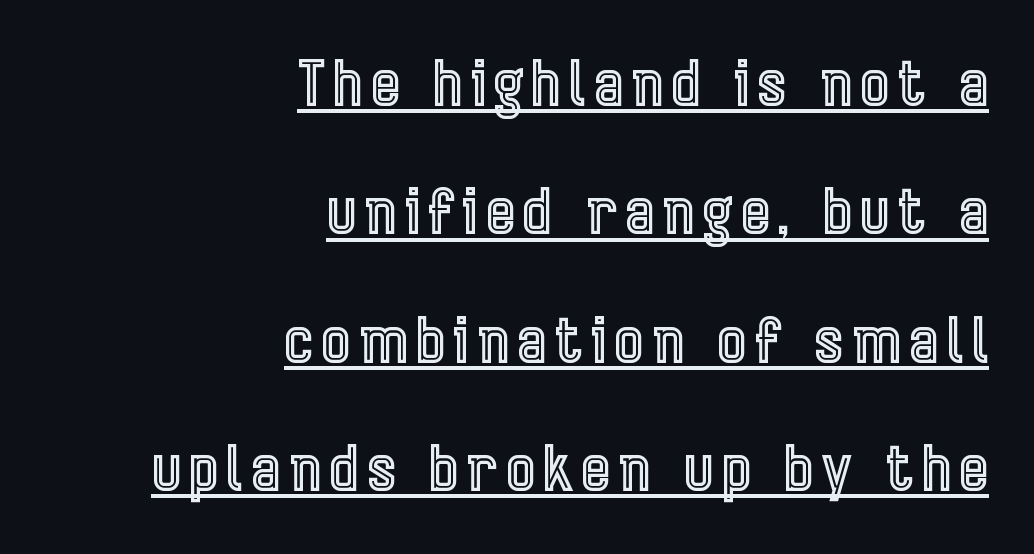
{"italic": "no", "width": "condensed", "x_height": "medium", "monospaced": "no", "underline": "yes", "align": "right", "line_spacing": "loose", "line_spacing_ratio": 2.07, "glyph_px": 62}
